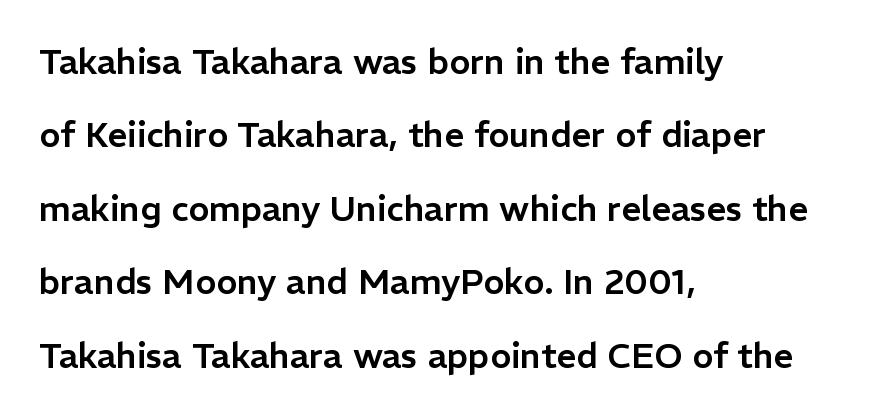
Q: Is the text italic (slanted)? A: No, it is upright.
Q: Is the typeface a serif or a sans-serif typeface? A: Sans-serif.
Q: Is the text underlined? A: No.
Q: How is the paragraph aligned? A: Left-aligned.
Q: Is the spacing between letters normal or unusually wide? A: Normal.
Q: Is the spacing between lines tight, normal or loose? A: Loose.
Q: Width (condensed, normal, or wide)? A: Normal.
Q: Stroke contrast? A: Low.
Q: x-height? A: Medium.
Q: Monospaced? A: No.
